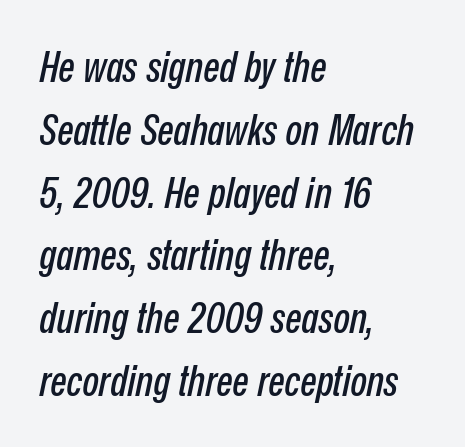
The image shows 43 px condensed type, italic (leaning right); set left-aligned, normal line spacing (1.46x), normal letter spacing, not underlined; low stroke contrast and a medium x-height.
